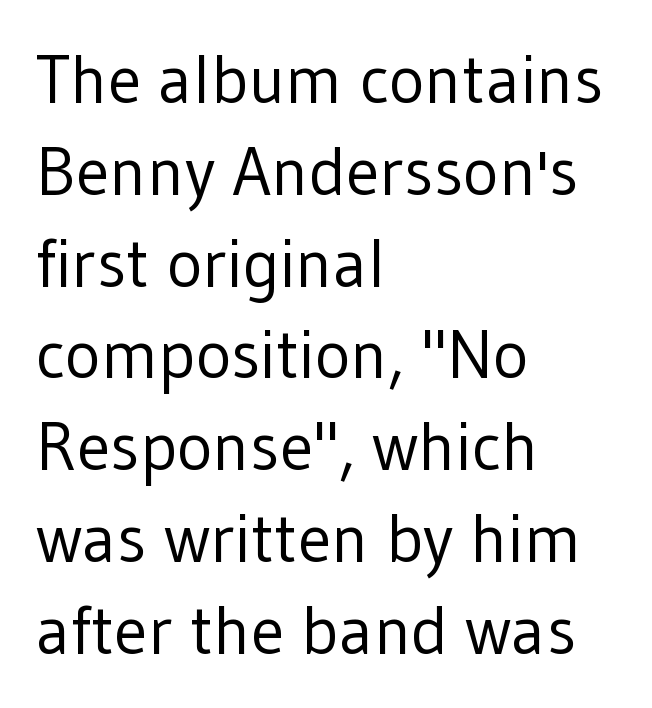
The letters stand upright; this is a roman face. A typesetter would call this proportional, since set widths differ per character. Is there much room between lines? A standard amount, neither cramped nor airy. The rendering anchors every line to the left-hand side. Is this a heavy cut? Hardly; it is regular or lighter.
